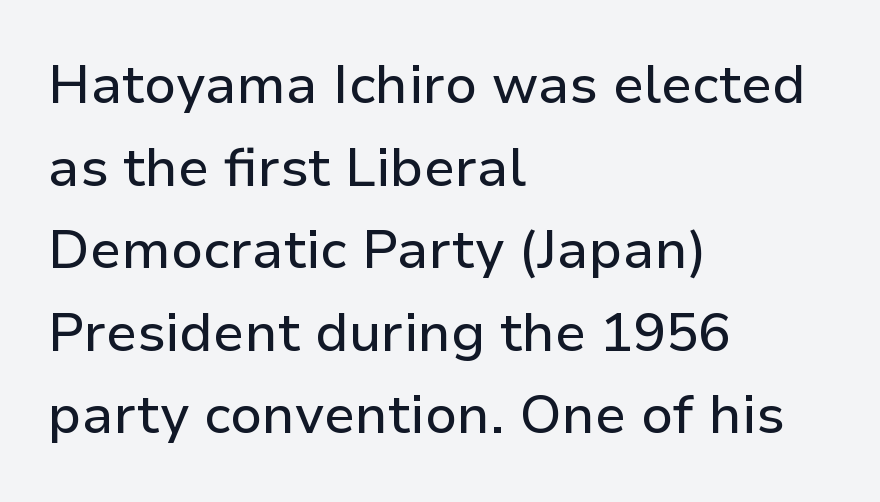
The image shows 54 px sans-serif type, upright; set left-aligned, normal line spacing (1.53x), normal letter spacing, not underlined; low stroke contrast and a medium x-height.
